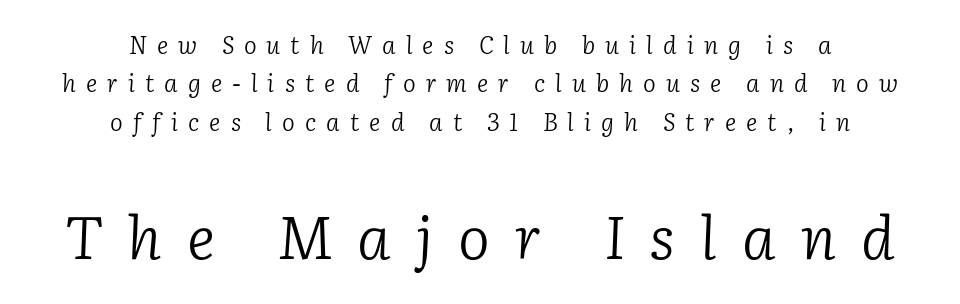
Counters stay open thanks to moderate or lighter strokes. Note the varied advance widths — an 'i' is clearly narrower than an 'm'. Underlining? Definitely not there. Quick note: interline space is typical. The face used here has a pronounced slope to its letters.
